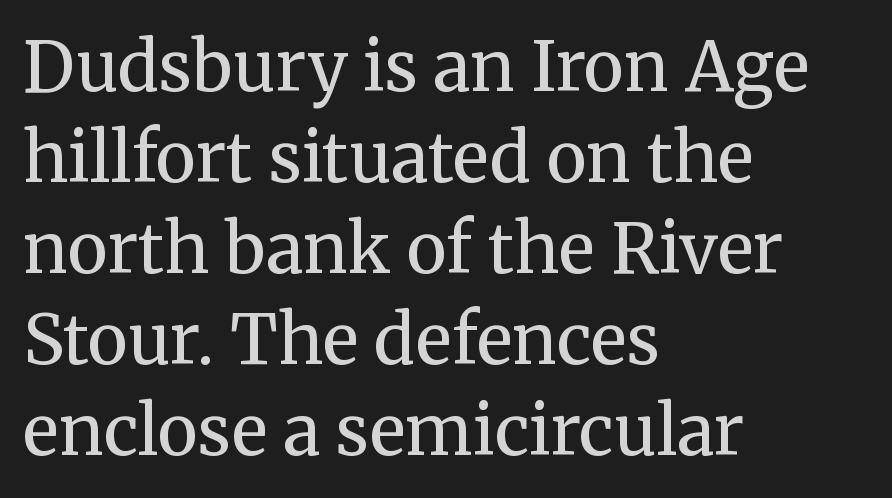
A bare baseline throughout the passage. The letters advance in unequal steps, a hallmark of proportional type. Horizontally, the lines are justified to the leading edge only. No heavy texture on the line: the type isn't bold. In terms of leading, this rendering sits right in the middle. Ascenders rise straight up at ninety degrees.
